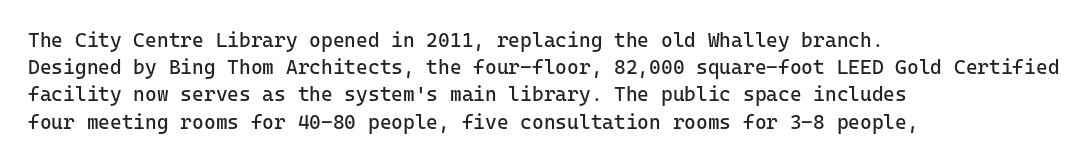
The text block is weighted toward the left margin, trailing off unevenly rightward. Summary of vertical rhythm: regular, with standard interline spacing. Spacing between characters is what you'd get straight out of the box. The letterforms sit at book weight or below.
